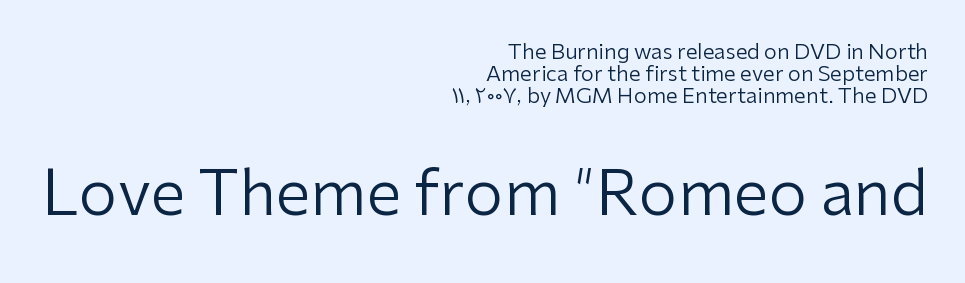
{"serif": "no", "italic": "no", "bold": "no", "weight": "regular", "width": "normal", "stroke_contrast": "low", "x_height": "medium", "monospaced": "no", "underline": "no", "align": "right", "line_spacing": "tight", "line_spacing_ratio": 1.04, "letter_spacing": "normal", "letter_spacing_em": 0.0, "larger_block": "second", "size_ratio": 2.95, "glyph_px": 62}
